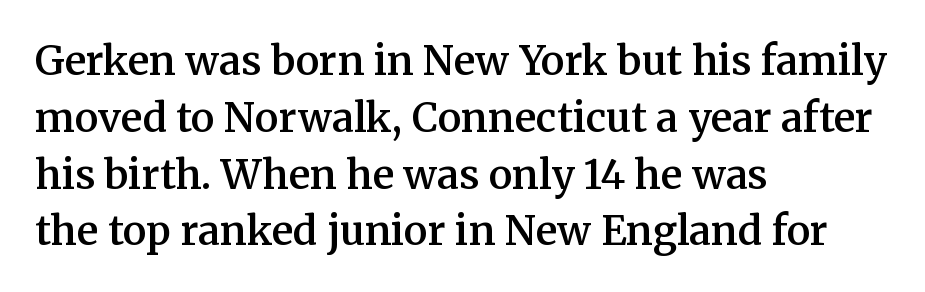
Q: Is the text bold? A: Semi-bold.
Q: Is the text italic (slanted)? A: No, it is upright.
Q: Is the typeface a serif or a sans-serif typeface? A: Serif.
Q: Is the text underlined? A: No.
Q: How is the paragraph aligned? A: Left-aligned.
Q: Is the spacing between letters normal or unusually wide? A: Normal.
Q: Is the spacing between lines tight, normal or loose? A: Normal.
Q: Width (condensed, normal, or wide)? A: Normal.
Q: Stroke contrast? A: Medium.
Q: x-height? A: Medium.
Q: Monospaced? A: No.
